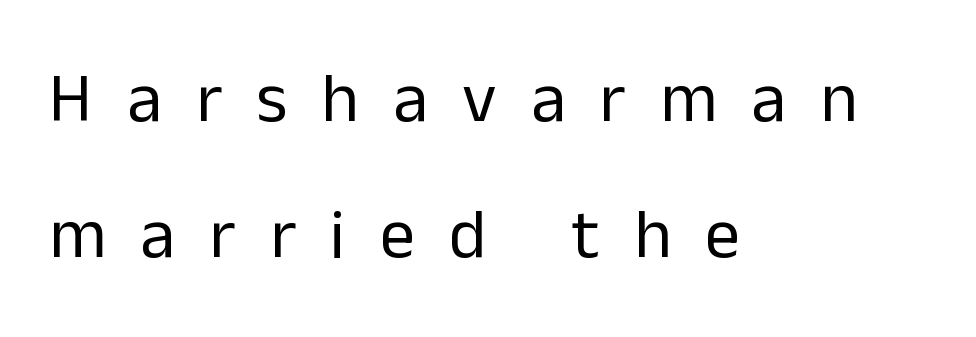
The image shows 70 px regular-weight sans-serif type, upright; set left-aligned, loose line spacing (1.95x), unusually wide letter spacing (+0.49 em), not underlined; low stroke contrast and a medium x-height.
